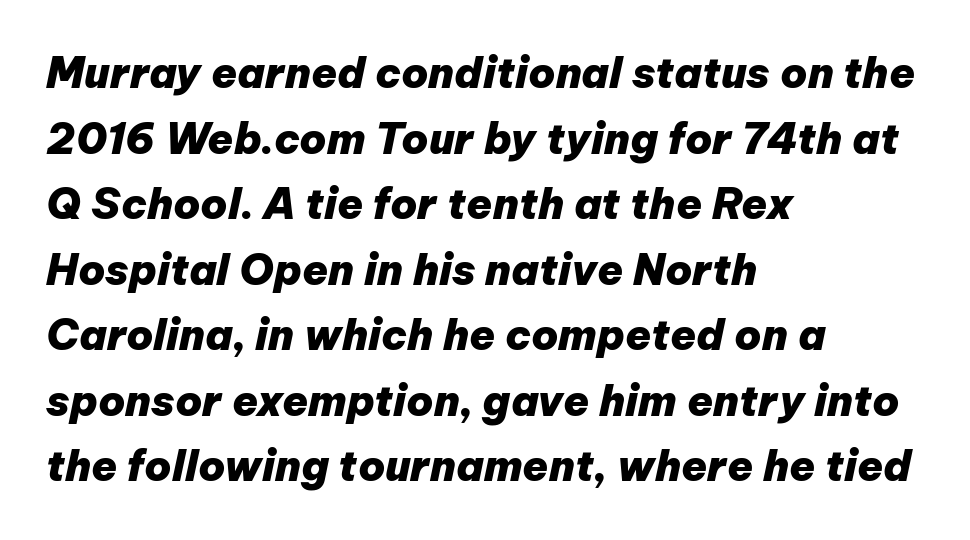
Q: Is the text bold? A: Yes.
Q: Is the text italic (slanted)? A: Yes, it leans right by about 12 degrees.
Q: Is the text underlined? A: No.
Q: How is the paragraph aligned? A: Left-aligned.
Q: Is the spacing between letters normal or unusually wide? A: Normal.
Q: Is the spacing between lines tight, normal or loose? A: Normal.
Q: Width (condensed, normal, or wide)? A: Normal.
Q: Stroke contrast? A: Low.
Q: x-height? A: Medium.
Q: Monospaced? A: No.
